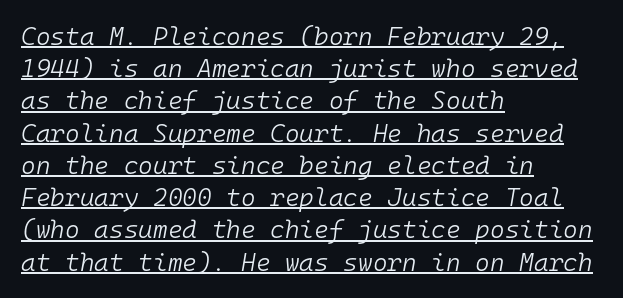
Q: Is the text bold? A: No.
Q: Is the text italic (slanted)? A: Yes, it leans right by about 10 degrees.
Q: Is the text underlined? A: Yes.
Q: How is the paragraph aligned? A: Left-aligned.
Q: Is the spacing between letters normal or unusually wide? A: Normal.
Q: Is the spacing between lines tight, normal or loose? A: Normal.
